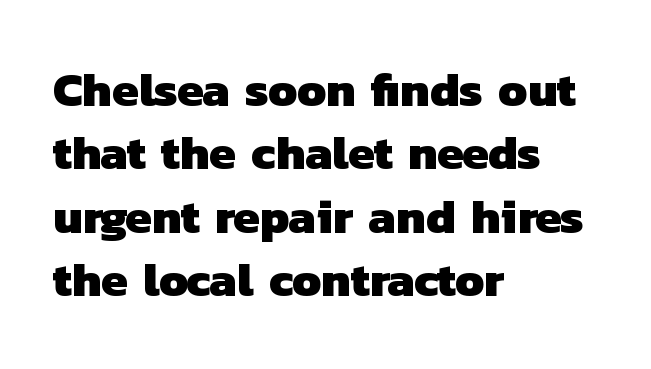
The image shows 48 px heavy sans-serif type; set left-aligned, normal line spacing (1.32x), normal letter spacing, not underlined; low stroke contrast and a medium x-height.
